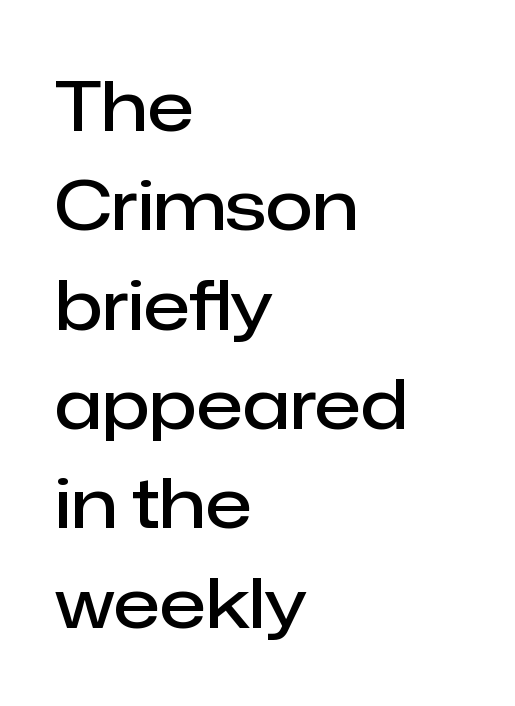
Lines of text with bare space underneath. Whoever set this chose a conventional vertical rhythm. This sample has the flowing, uneven cadence of proportional lettering. Firm but not heavy-handed strokes: this text is semibold. These lines were composed using upright roman letters.
